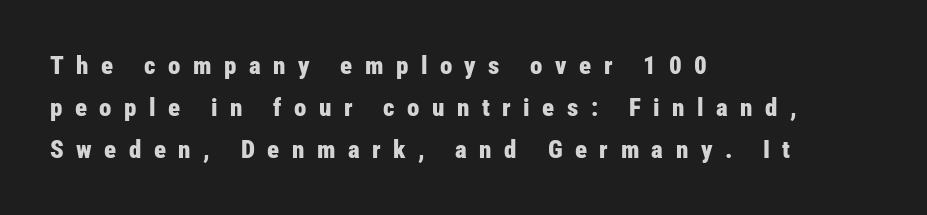
The gap between lines stays unmarked. Compared with a centered layout, this one pins lines to the left instead. Normally led — the rows are evenly, conventionally spaced. What stands out about the letter spacing? Its width — letters are far apart.
